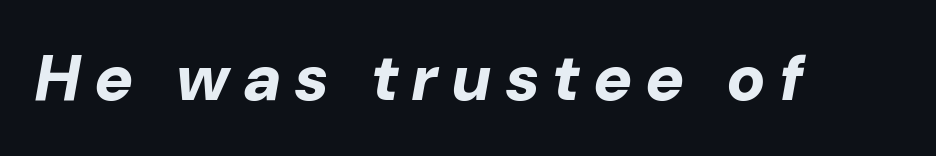
{"italic": "yes", "lean": "right", "slant_degrees": 10, "bold": "yes", "weight": "bold", "width": "normal", "stroke_contrast": "low", "x_height": "medium", "monospaced": "no", "underline": "no", "letter_spacing": "wide", "letter_spacing_em": 0.23, "glyph_px": 65}
